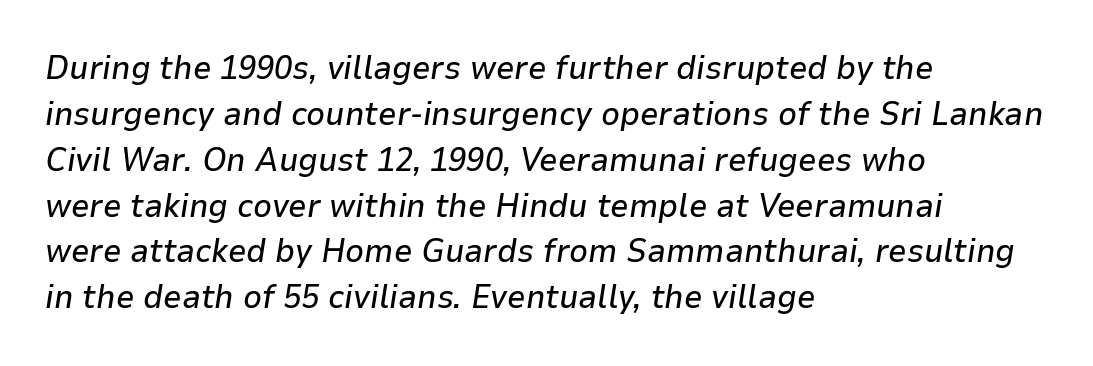
{"italic": "yes", "lean": "right", "slant_degrees": 9, "width": "normal", "stroke_contrast": "low", "x_height": "medium", "monospaced": "no", "underline": "no", "align": "left", "line_spacing": "normal", "line_spacing_ratio": 1.39, "letter_spacing": "normal", "letter_spacing_em": 0.0, "glyph_px": 33}
